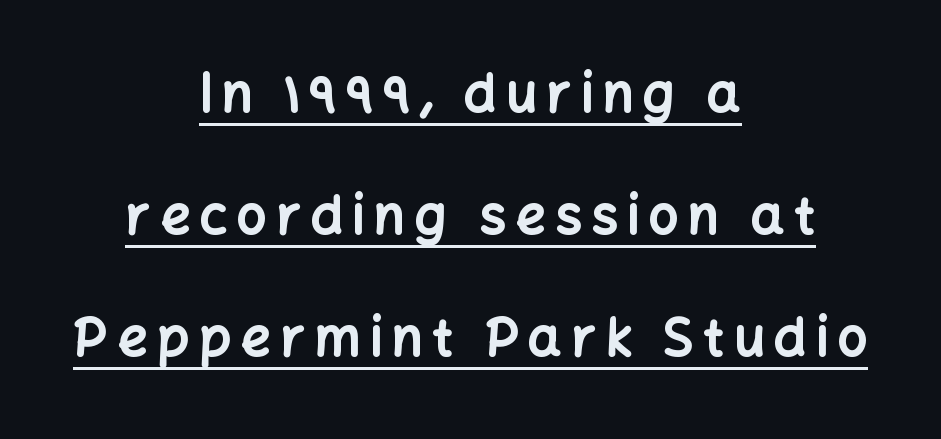
{"serif": "no", "italic": "no", "bold": "yes", "weight": "bold", "width": "normal", "stroke_contrast": "low", "x_height": "medium", "monospaced": "no", "underline": "yes", "align": "center", "line_spacing": "loose", "line_spacing_ratio": 2.3, "glyph_px": 53}
